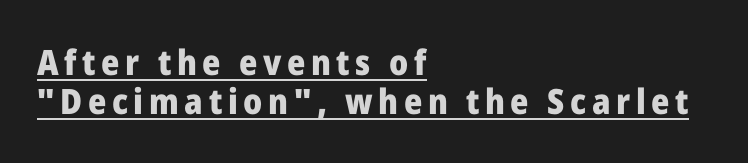
Q: Is the text bold? A: Yes.
Q: Is the text italic (slanted)? A: No, it is upright.
Q: Is the typeface a serif or a sans-serif typeface? A: Sans-serif.
Q: Is the text underlined? A: Yes.
Q: How is the paragraph aligned? A: Left-aligned.
Q: Is the spacing between lines tight, normal or loose? A: Tight.
Q: Width (condensed, normal, or wide)? A: Normal.
Q: Stroke contrast? A: Low.
Q: x-height? A: Medium.
Q: Monospaced? A: No.
